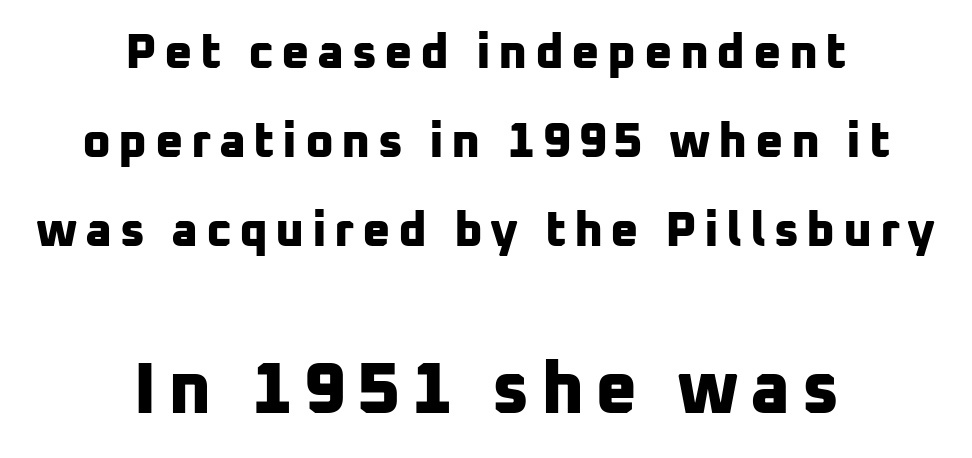
Q: Is the text bold? A: Yes.
Q: Is the typeface a serif or a sans-serif typeface? A: Sans-serif.
Q: Is the text underlined? A: No.
Q: How is the paragraph aligned? A: Centered.
Q: Which block of text is set in a larger size, the first (top) or the second (bottom)? A: The second (bottom) one.
Q: Width (condensed, normal, or wide)? A: Normal.
Q: Stroke contrast? A: Low.
Q: x-height? A: Medium.
Q: Monospaced? A: No.
